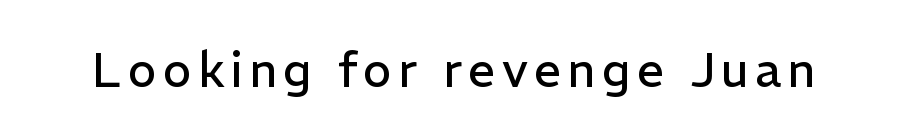
{"serif": "no", "italic": "no", "bold": "no", "weight": "regular", "width": "normal", "stroke_contrast": "low", "x_height": "medium", "monospaced": "no", "underline": "no", "glyph_px": 48}
